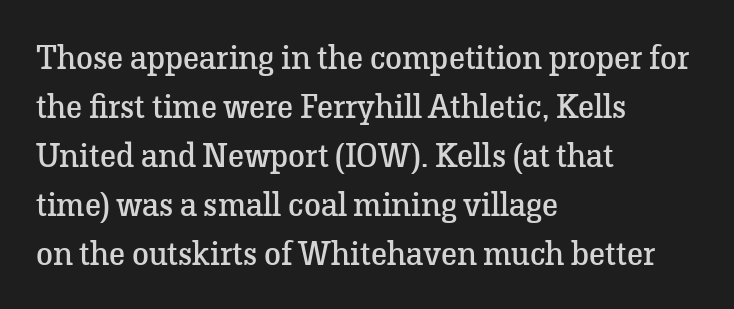
No letter is thick-stroked: the sample isn't bold. Plain, unruled lines of type. The lines sit at an ordinary, default distance from one another. Serif or sans? Serif — the stroke terminals have little feet.
